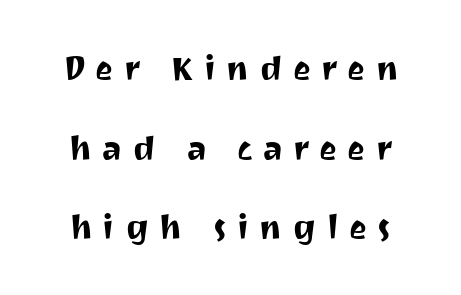
Q: Is the text italic (slanted)? A: No, it is upright.
Q: Is the typeface a serif or a sans-serif typeface? A: Sans-serif.
Q: Is the text underlined? A: No.
Q: Is the spacing between letters normal or unusually wide? A: Unusually wide.
Q: Is the spacing between lines tight, normal or loose? A: Loose.
Q: Width (condensed, normal, or wide)? A: Normal.
Q: Stroke contrast? A: Medium.
Q: x-height? A: Medium.
Q: Monospaced? A: No.
